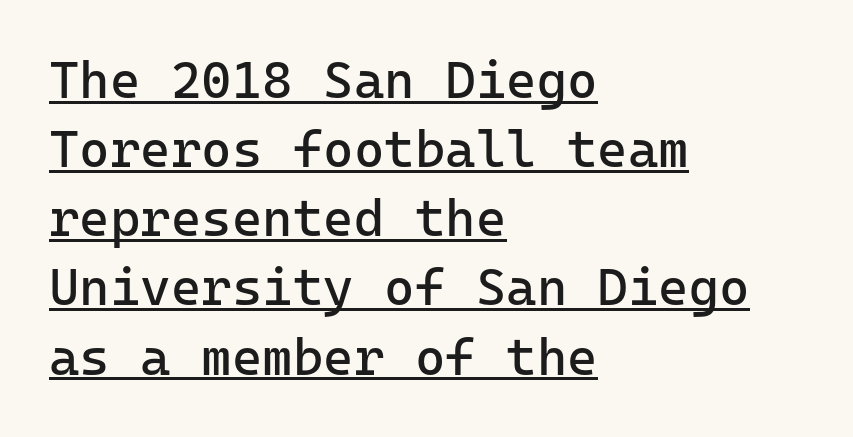
Vertically, the passage feels balanced, rows spaced as you'd expect. The font's upright variant was chosen for this text. Emphasis is given by a line drawn under the lettering. On a weight scale, this lands at 450 or below. Short and long lines alike share a common starting point at left.
